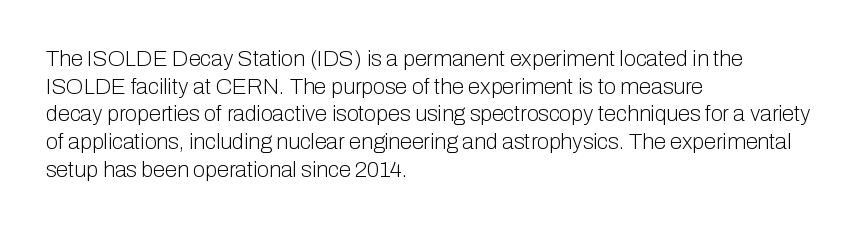
The typeface has the unassuming heft of standard copy or less. Vertical strokes here are truly vertical. A clean baseline with only descenders dipping below it. Default kerning and tracking; the words read as compact shapes.
